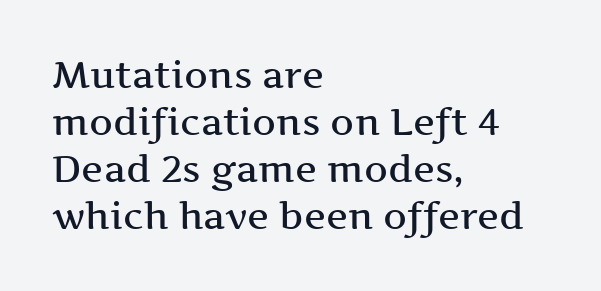
{"serif": "yes", "italic": "no", "width": "wide", "stroke_contrast": "medium", "x_height": "medium", "monospaced": "no", "underline": "no", "align": "left", "line_spacing": "normal", "line_spacing_ratio": 1.27, "letter_spacing": "normal", "letter_spacing_em": 0.0, "glyph_px": 37}
